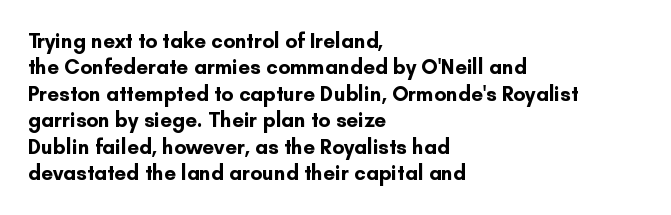
What weight is shown? A full bold with thick strokes. The lettering holds an erect, upright posture throughout. Plain, unruled lines of type. The rendering keeps characters at their native spacing. Leading: standard.
